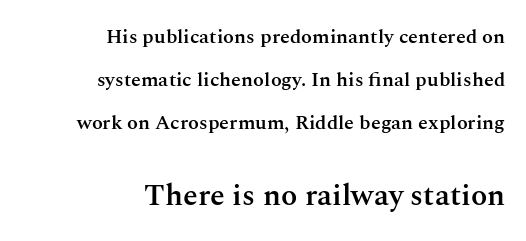
Q: Is the text bold? A: Semi-bold.
Q: Is the text italic (slanted)? A: No, it is upright.
Q: Is the typeface a serif or a sans-serif typeface? A: Serif.
Q: Is the text underlined? A: No.
Q: How is the paragraph aligned? A: Right-aligned.
Q: Is the spacing between letters normal or unusually wide? A: Normal.
Q: Is the spacing between lines tight, normal or loose? A: Loose.
Q: Which block of text is set in a larger size, the first (top) or the second (bottom)? A: The second (bottom) one.
Q: Width (condensed, normal, or wide)? A: Normal.
Q: Stroke contrast? A: Medium.
Q: x-height? A: Medium.
Q: Monospaced? A: No.
